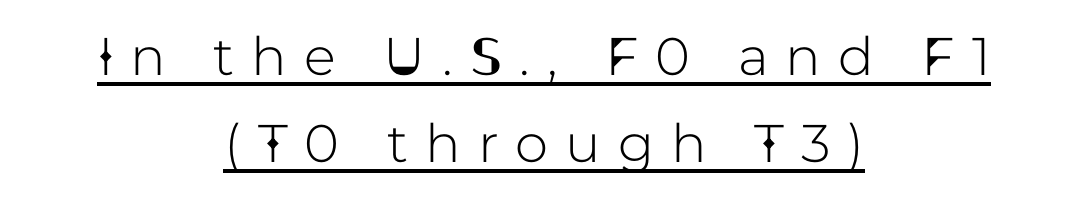
The image shows 53 px sans-serif type, upright; set centered, normal line spacing (1.64x), unusually wide letter spacing (+0.32 em), underlined; low stroke contrast and a medium x-height.
